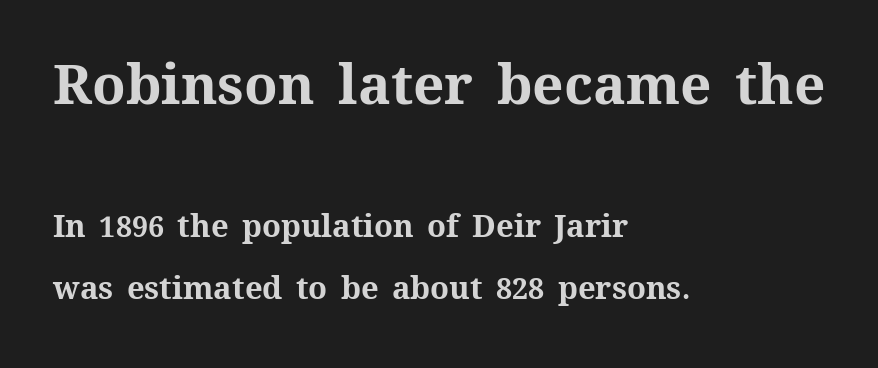
Q: Is the text bold? A: Yes.
Q: Is the text italic (slanted)? A: No, it is upright.
Q: Is the text underlined? A: No.
Q: How is the paragraph aligned? A: Left-aligned.
Q: Is the spacing between letters normal or unusually wide? A: Normal.
Q: Is the spacing between lines tight, normal or loose? A: Loose.
Q: Which block of text is set in a larger size, the first (top) or the second (bottom)? A: The first (top) one.
Q: Width (condensed, normal, or wide)? A: Normal.
Q: Stroke contrast? A: Medium.
Q: x-height? A: Medium.
Q: Monospaced? A: No.
